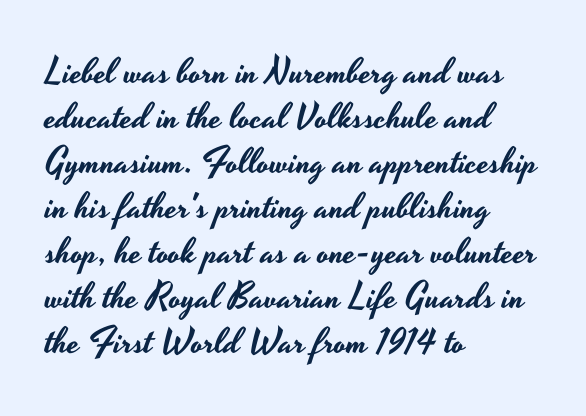
{"serif": "no", "width": "wide", "stroke_contrast": "low", "x_height": "small", "monospaced": "no", "underline": "no", "align": "left", "line_spacing": "normal", "line_spacing_ratio": 1.25, "letter_spacing": "normal", "letter_spacing_em": 0.0, "glyph_px": 36}
